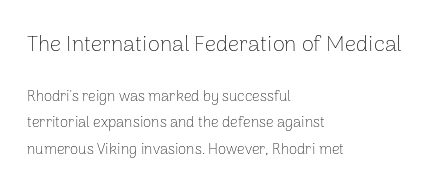
The image shows 22 px text type, upright; set left-aligned, line spacing 1.78x, normal letter spacing, not underlined; the first (top) block is 1.47x larger.
